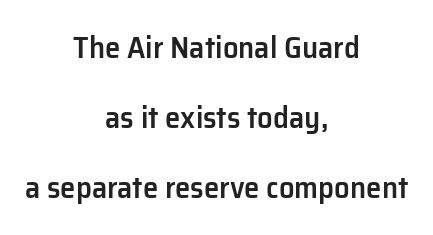
Q: Is the text bold? A: Semi-bold.
Q: Is the text italic (slanted)? A: No, it is upright.
Q: Is the typeface a serif or a sans-serif typeface? A: Sans-serif.
Q: Is the text underlined? A: No.
Q: How is the paragraph aligned? A: Centered.
Q: Is the spacing between letters normal or unusually wide? A: Normal.
Q: Is the spacing between lines tight, normal or loose? A: Loose.
Q: Width (condensed, normal, or wide)? A: Normal.
Q: Stroke contrast? A: Low.
Q: x-height? A: Medium.
Q: Monospaced? A: No.
